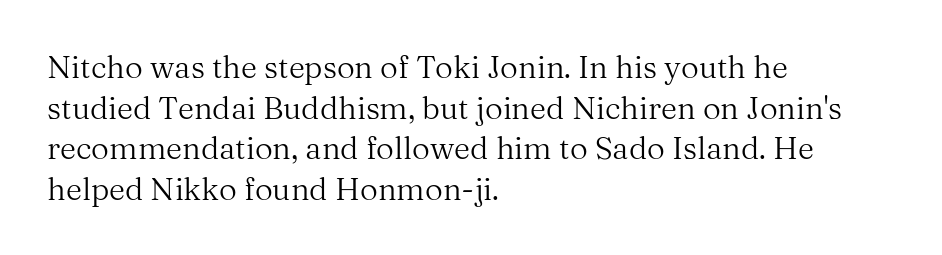
Here the designer chose a conventional face with non-uniform glyph widths. A serif font was chosen for this passage. Caption: multi-line text, flush left, ragged right. The type sits square on the baseline with zero lean.
